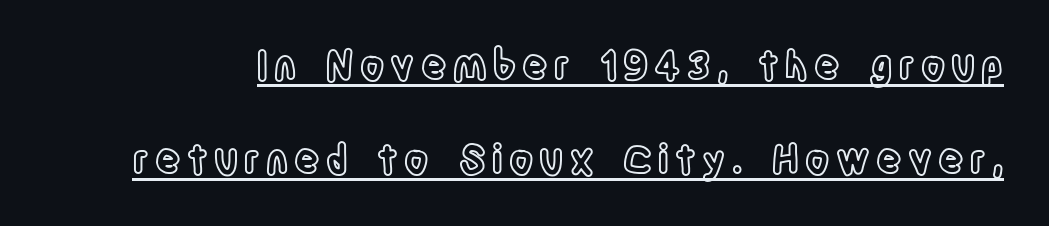
You could not count columns in this text — the font is proportionally spaced. The lines are spread far apart with generous leading. Every word sits above its own underline. Italic: no, the glyphs are upright roman.
